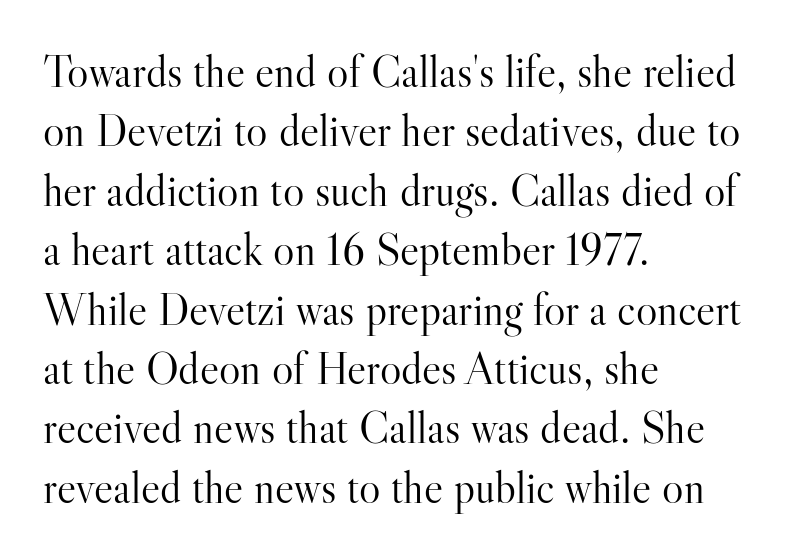
The font is comparable to plain body text, perhaps lighter. Alignment: flush left. The typography opts for an upright posture over an oblique one. Students, note that the glyphs here touch the page at normal intervals.
